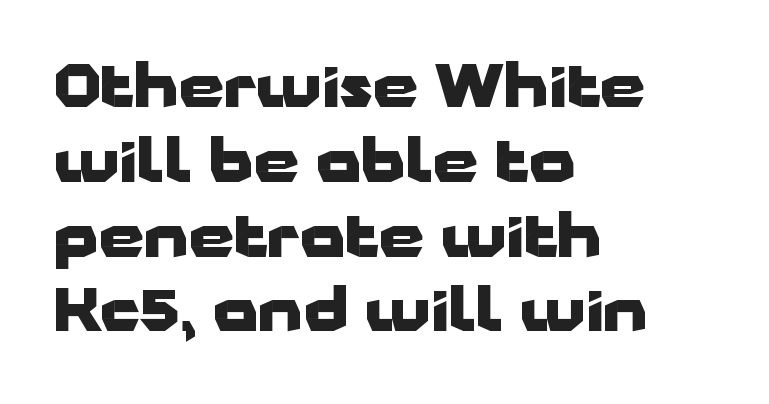
Q: Is the text bold? A: Yes.
Q: Is the text italic (slanted)? A: No, it is upright.
Q: Is the typeface a serif or a sans-serif typeface? A: Sans-serif.
Q: Is the text underlined? A: No.
Q: How is the paragraph aligned? A: Left-aligned.
Q: Is the spacing between letters normal or unusually wide? A: Normal.
Q: Is the spacing between lines tight, normal or loose? A: Normal.
Q: Width (condensed, normal, or wide)? A: Wide.
Q: Stroke contrast? A: Low.
Q: x-height? A: Medium.
Q: Monospaced? A: No.
